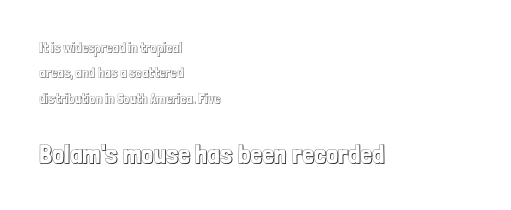
The image shows 27 px text type, upright; set left-aligned, line spacing 1.82x, normal letter spacing, not underlined; the second (bottom) block is 1.93x larger.
